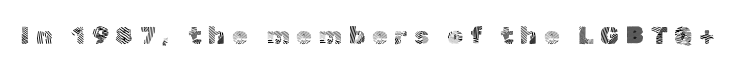
Tracking value appears strongly positive — letters spread wide. The typesetting does not lean heavy: it is not bold. Style check: upright. The area under the type is left untouched.
